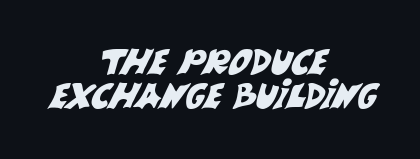
Q: Is the typeface a serif or a sans-serif typeface? A: Sans-serif.
Q: Is the text underlined? A: No.
Q: How is the paragraph aligned? A: Centered.
Q: Is the spacing between letters normal or unusually wide? A: Normal.
Q: Is the spacing between lines tight, normal or loose? A: Tight.
Q: Width (condensed, normal, or wide)? A: Normal.
Q: Stroke contrast? A: Medium.
Q: x-height? A: Large.
Q: Monospaced? A: No.
